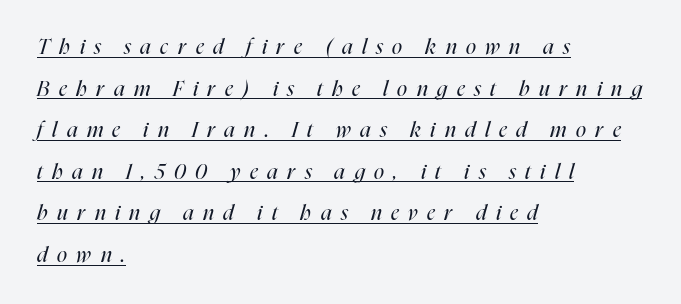
{"italic": "yes", "lean": "right", "slant_degrees": 16, "bold": "no", "underline": "yes", "align": "left", "line_spacing": "loose", "line_spacing_ratio": 1.98, "letter_spacing": "wide", "letter_spacing_em": 0.45, "glyph_px": 21}
